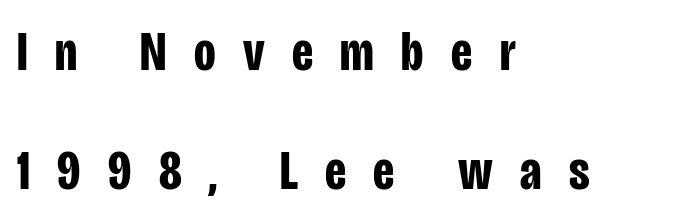
The image shows 56 px bold, condensed sans-serif type, upright; set left-aligned, loose line spacing (2.12x), unusually wide letter spacing (+0.49 em), not underlined; low stroke contrast and a large x-height.
